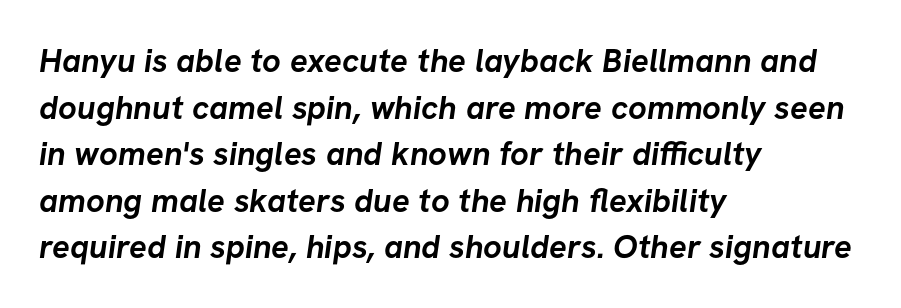
The image shows 33 px semibold sans-serif type; set left-aligned, normal line spacing (1.41x), normal letter spacing, not underlined; low stroke contrast and a medium x-height.
